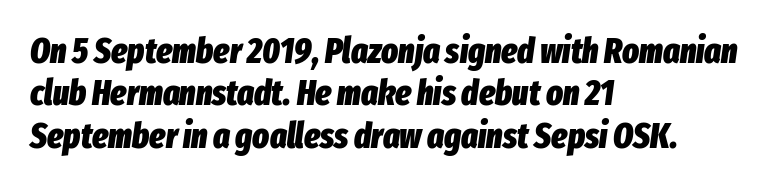
Strokes here are thick enough to call this a true bold. Unmarked baselines from the first word to the last. The typography opts for an oblique posture over an upright one. Is the letter spacing exaggerated? No — it looks like the ordinary default. One-word summary of the alignment: left. Here the designer chose a conventional face with non-uniform glyph widths.
